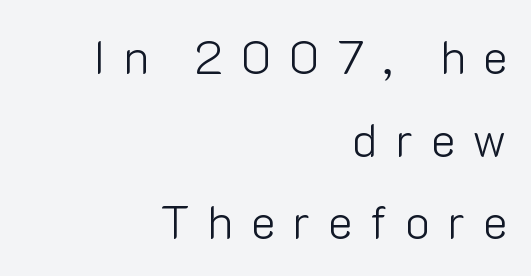
Q: Is the text bold? A: No.
Q: Is the text italic (slanted)? A: No, it is upright.
Q: Is the typeface a serif or a sans-serif typeface? A: Sans-serif.
Q: Is the text underlined? A: No.
Q: How is the paragraph aligned? A: Right-aligned.
Q: Is the spacing between letters normal or unusually wide? A: Unusually wide.
Q: Width (condensed, normal, or wide)? A: Normal.
Q: Stroke contrast? A: Low.
Q: x-height? A: Medium.
Q: Monospaced? A: No.
